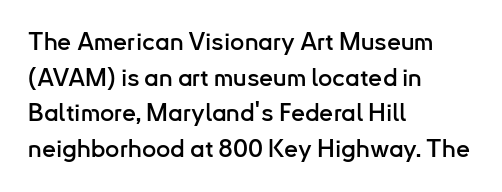
{"italic": "no", "underline": "no", "align": "left", "line_spacing": "normal", "line_spacing_ratio": 1.43, "letter_spacing": "normal", "letter_spacing_em": 0.0, "glyph_px": 25}
